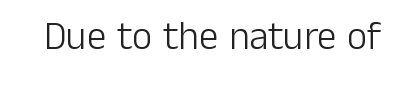
The letters advance in unequal steps, a hallmark of proportional type. Type style note: lacks serifs. Compared with typical body copy, the letter spacing here is the same. Heft: none added — not bold. Notice how the stems are strictly vertical — no italics here. Beneath every word, the page is bare.
